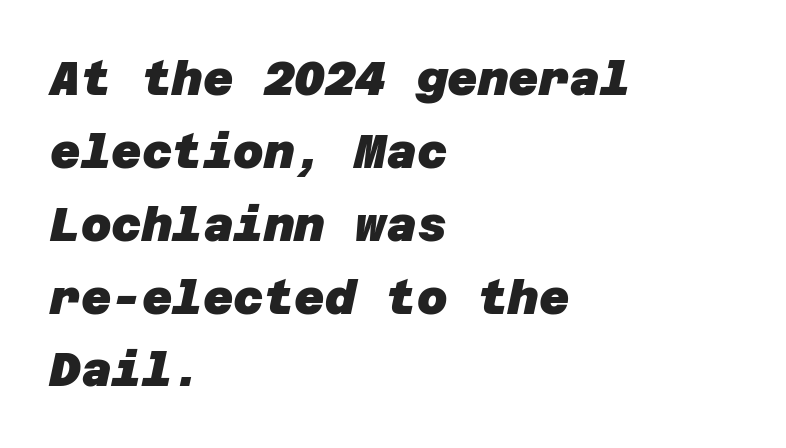
{"serif": "no", "bold": "yes", "weight": "heavy", "width": "normal", "stroke_contrast": "low", "x_height": "large", "underline": "no", "align": "left", "line_spacing": "normal", "line_spacing_ratio": 1.55, "letter_spacing": "normal", "letter_spacing_em": 0.0, "glyph_px": 47}
